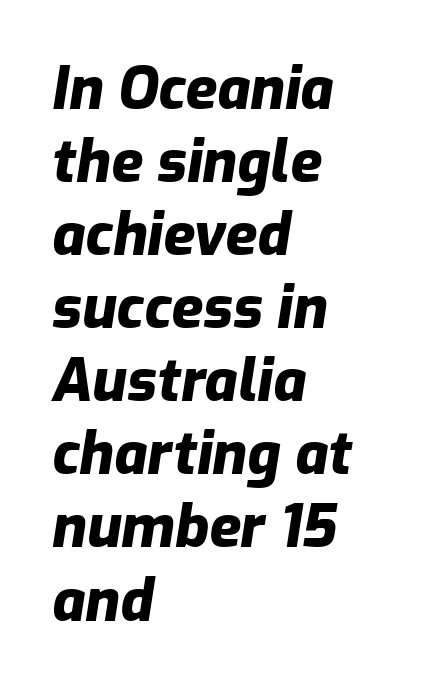
The image shows 58 px heavy type, italic (leaning right); set left-aligned, normal line spacing (1.26x), normal letter spacing, not underlined; low stroke contrast and a medium x-height.
